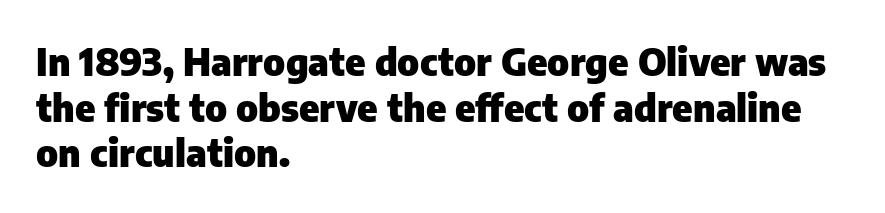
The image shows 38 px heavy sans-serif type, upright; set left-aligned, line spacing 1.2x, normal letter spacing, not underlined; low stroke contrast and a medium x-height.
